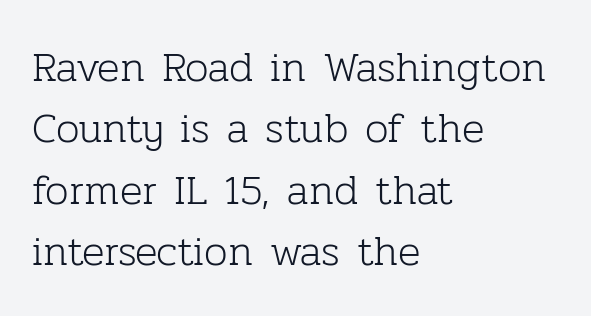
{"serif": "yes", "italic": "no", "bold": "no", "weight": "light", "width": "normal", "stroke_contrast": "low", "x_height": "medium", "monospaced": "no", "underline": "no", "align": "left", "line_spacing": "normal", "line_spacing_ratio": 1.46, "letter_spacing": "normal", "letter_spacing_em": 0.0, "glyph_px": 42}
